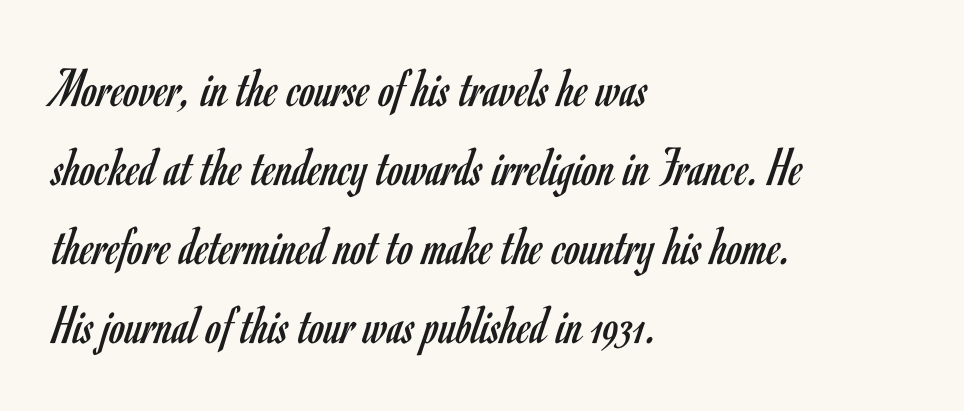
The letters advance in unequal steps, a hallmark of proportional type. I'd call this a sans setting — the letters go barefoot. These lines stack with their left ends in a neat column. Stroke thickness stays within the range of a standard reading face or lighter.
